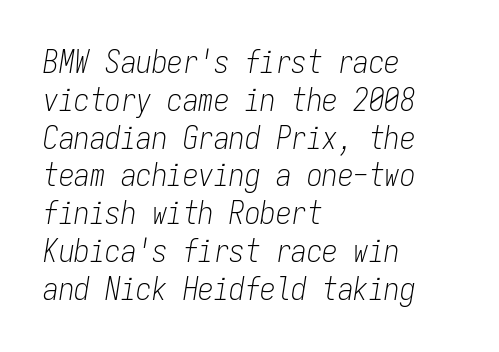
Looks like terminal output: every glyph gets an equal slot. Stroke mass is kept to a normal reading level or below. Underline: absent. Where is the straight margin? On the left.
